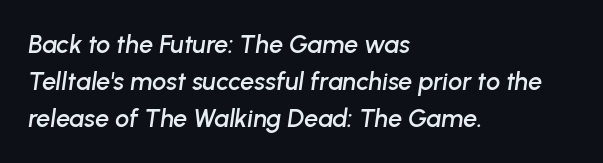
The rendering keeps characters at their native spacing. A classic flush-left, rag-right setting is used for this passage. Letters rest on an invisible, unmarked baseline. The rendering uses a moderate line-height, typical for paragraphs. The whole block is typeset with a tilt.
